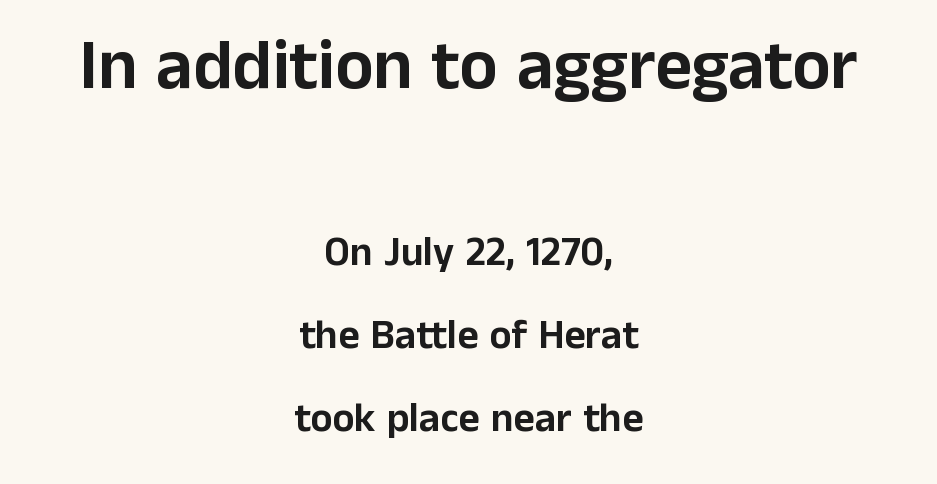
Q: Is the text italic (slanted)? A: No, it is upright.
Q: Is the typeface a serif or a sans-serif typeface? A: Sans-serif.
Q: Is the text underlined? A: No.
Q: How is the paragraph aligned? A: Centered.
Q: Is the spacing between letters normal or unusually wide? A: Normal.
Q: Is the spacing between lines tight, normal or loose? A: Loose.
Q: Which block of text is set in a larger size, the first (top) or the second (bottom)? A: The first (top) one.
Q: Width (condensed, normal, or wide)? A: Normal.
Q: Stroke contrast? A: Low.
Q: x-height? A: Medium.
Q: Monospaced? A: No.
